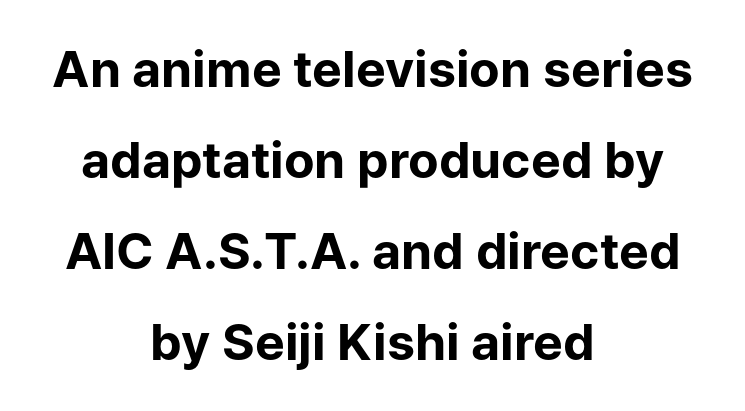
The typeface chosen for these lines omits serifs. The font is running at its bold setting. Ascenders rise straight up at ninety degrees. The passage shown is typed in a proportional face where columns would drift. Where is the straight margin? There isn't one; the lines are centered.
